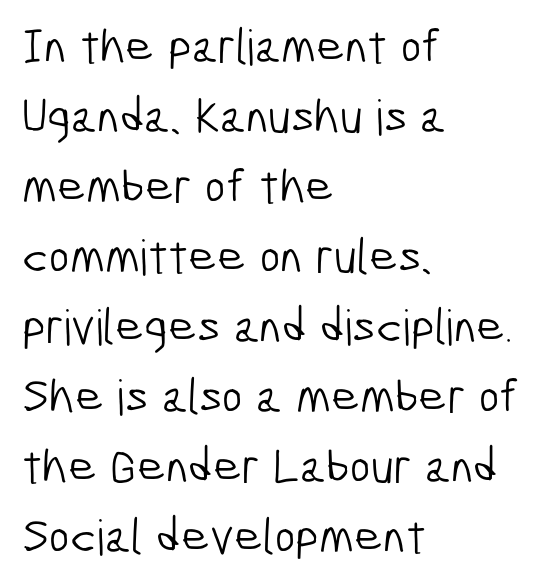
Q: Is the text bold? A: No.
Q: Is the typeface a serif or a sans-serif typeface? A: Sans-serif.
Q: Is the text underlined? A: No.
Q: How is the paragraph aligned? A: Left-aligned.
Q: Is the spacing between letters normal or unusually wide? A: Normal.
Q: Is the spacing between lines tight, normal or loose? A: Normal.
Q: Width (condensed, normal, or wide)? A: Condensed.
Q: Stroke contrast? A: Low.
Q: x-height? A: Medium.
Q: Monospaced? A: No.
